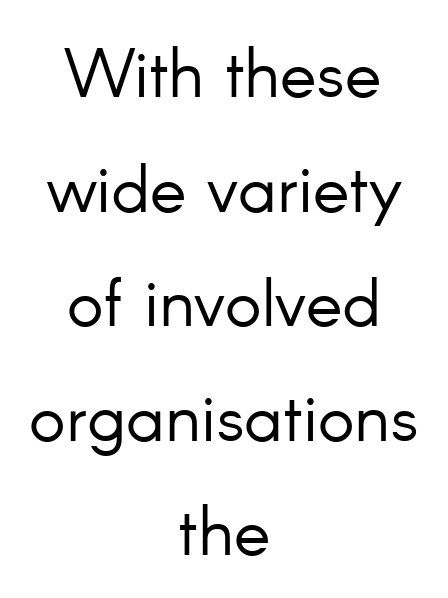
{"serif": "no", "italic": "no", "bold": "no", "weight": "light", "width": "normal", "stroke_contrast": "low", "x_height": "small", "monospaced": "no", "underline": "no", "align": "center", "line_spacing": "normal", "line_spacing_ratio": 1.66, "letter_spacing": "normal", "letter_spacing_em": 0.0, "glyph_px": 69}
